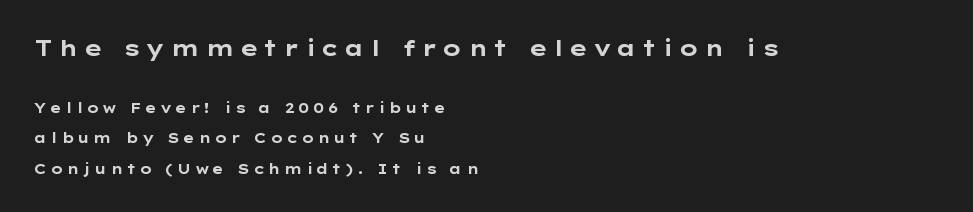
The image shows 22 px bold type, upright; set left-aligned, loose line spacing (2.16x), unusually wide letter spacing (+0.22 em), not underlined; the first (top) block is 1.57x larger.
